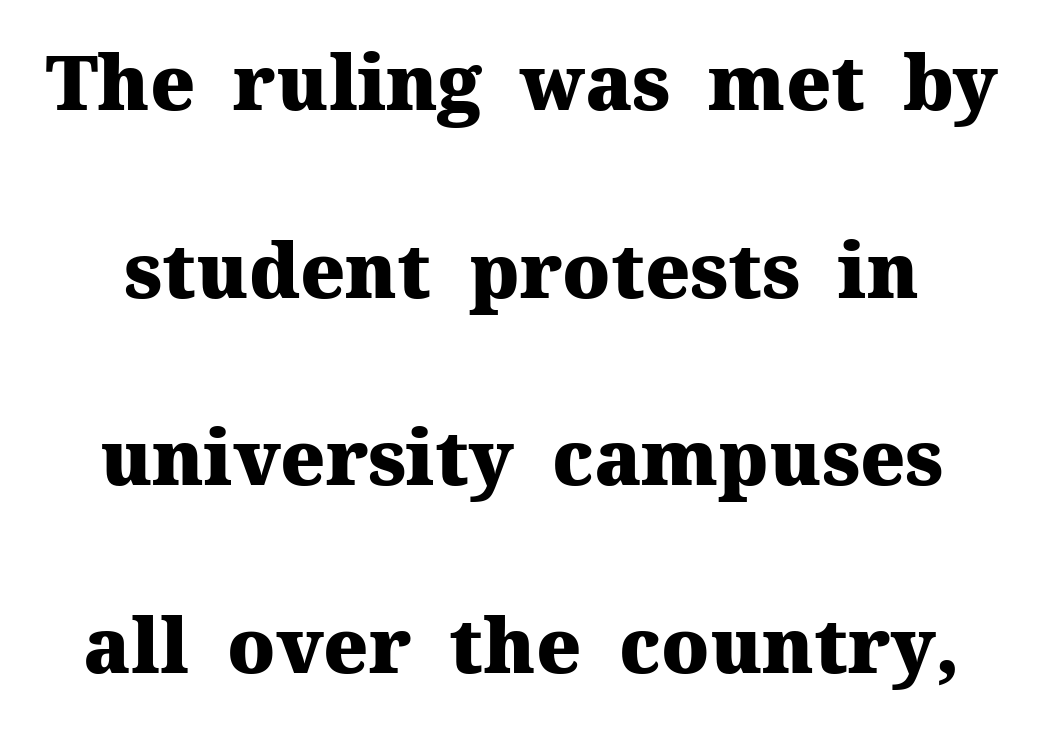
Observe the ordinary spacing: letters are neighbours, not strangers. Bold? Absolutely — the strokes are thick and heavy. Lines of text with bare space underneath. The designer dialed line spacing up above the default.
